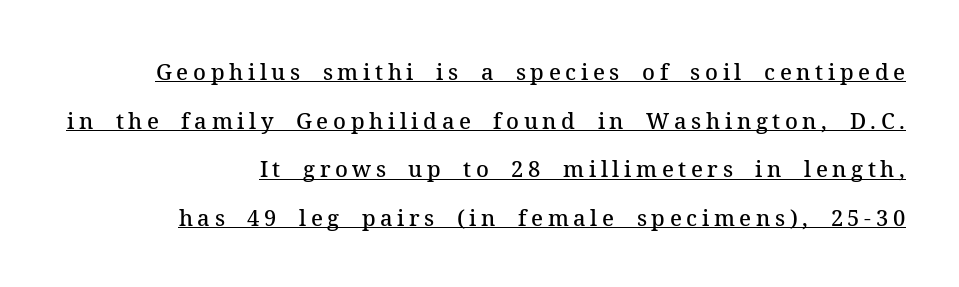
The image shows 22 px text type, upright; set right-aligned, loose line spacing (2.21x), unusually wide letter spacing (+0.21 em), underlined.
